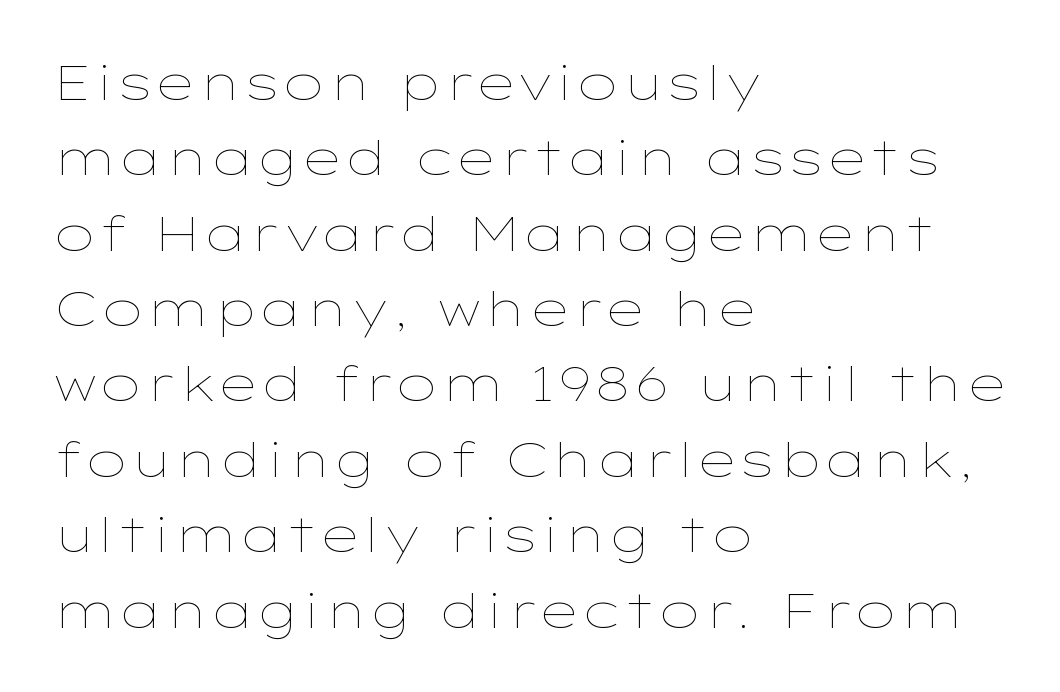
The image shows 48 px thin, wide type, upright; set left-aligned, normal line spacing (1.57x), normal letter spacing, not underlined; low stroke contrast and a medium x-height.
